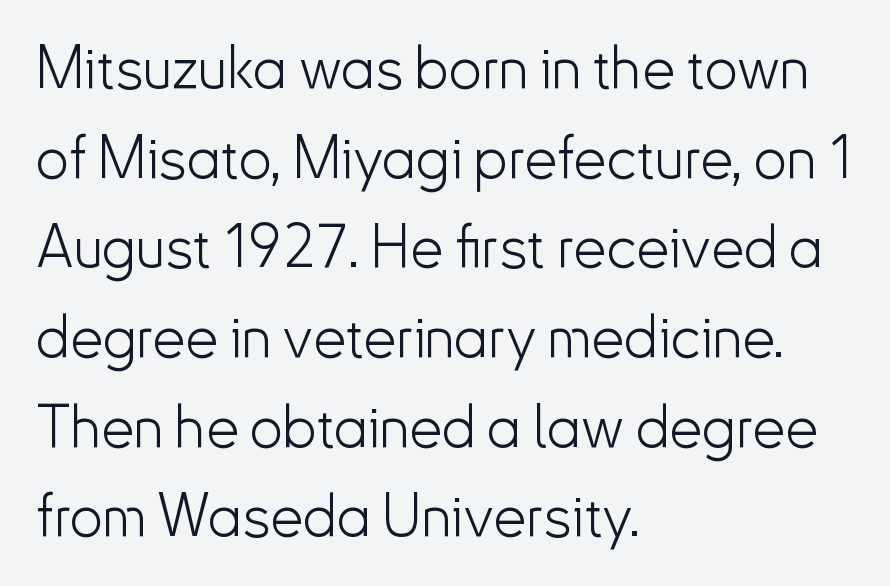
Q: Is the text bold? A: No.
Q: Is the text italic (slanted)? A: No, it is upright.
Q: Is the typeface a serif or a sans-serif typeface? A: Sans-serif.
Q: Is the text underlined? A: No.
Q: How is the paragraph aligned? A: Left-aligned.
Q: Is the spacing between letters normal or unusually wide? A: Normal.
Q: Is the spacing between lines tight, normal or loose? A: Normal.
Q: Width (condensed, normal, or wide)? A: Normal.
Q: Stroke contrast? A: Low.
Q: x-height? A: Small.
Q: Monospaced? A: No.
